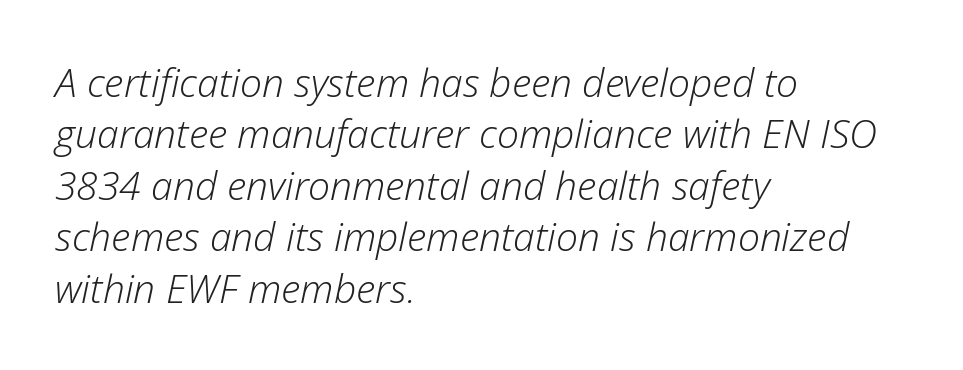
{"italic": "yes", "lean": "right", "slant_degrees": 12, "bold": "no", "weight": "light", "width": "normal", "stroke_contrast": "low", "x_height": "medium", "monospaced": "no", "underline": "no", "align": "left", "line_spacing": "normal", "line_spacing_ratio": 1.32, "letter_spacing": "normal", "letter_spacing_em": 0.0, "glyph_px": 39}
